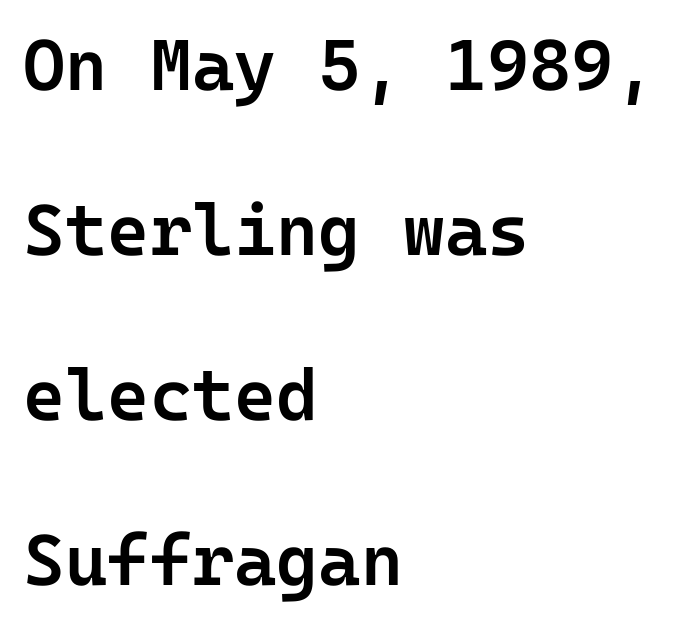
Classification — sans serif. A roman cut, with each character standing at attention. No extra tracking has been applied to these lines. The specimen omits any rule beneath the text block's lines. Reading down the block, your eye returns to a fixed left position each line. Each new line begins a long way beneath the previous one.
